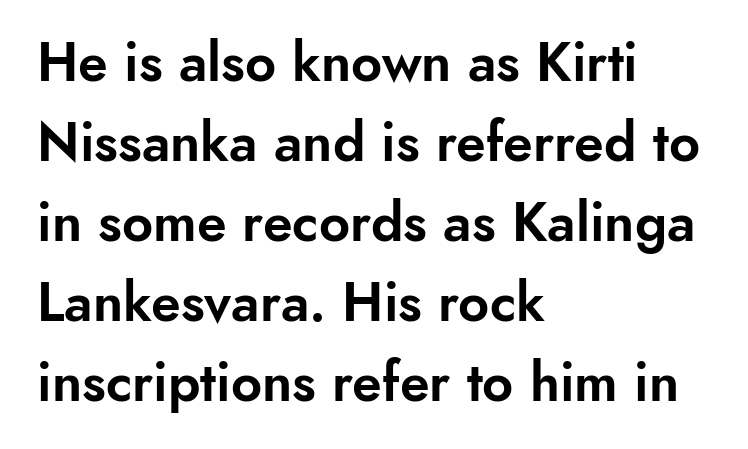
Q: Is the text italic (slanted)? A: No, it is upright.
Q: Is the typeface a serif or a sans-serif typeface? A: Sans-serif.
Q: Is the text underlined? A: No.
Q: How is the paragraph aligned? A: Left-aligned.
Q: Is the spacing between letters normal or unusually wide? A: Normal.
Q: Is the spacing between lines tight, normal or loose? A: Normal.
Q: Width (condensed, normal, or wide)? A: Normal.
Q: Stroke contrast? A: Low.
Q: x-height? A: Small.
Q: Monospaced? A: No.
